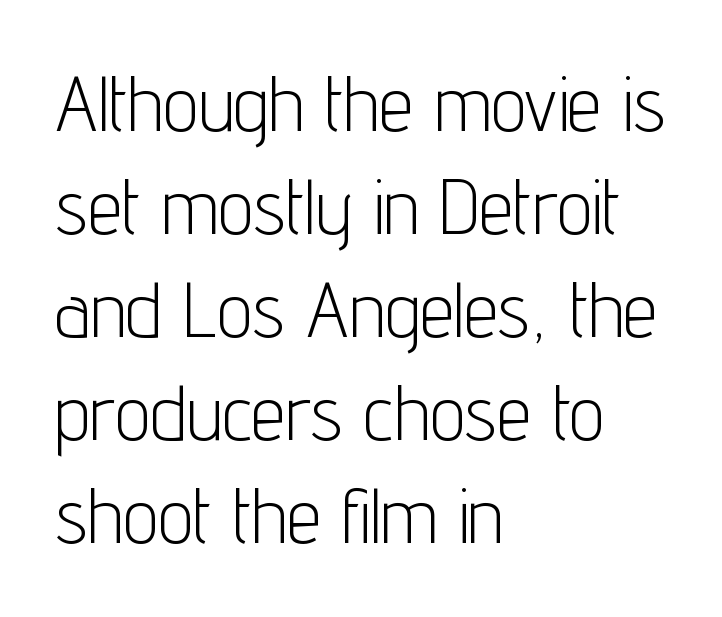
The image shows 78 px light, condensed sans-serif type, upright; set left-aligned, normal line spacing (1.32x), normal letter spacing, not underlined; low stroke contrast and a medium x-height.
